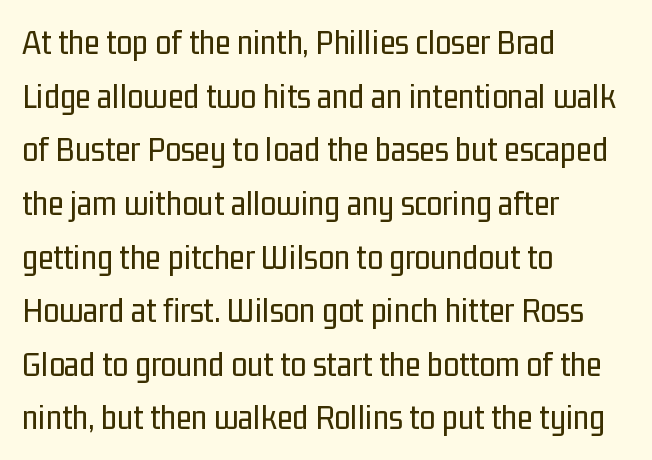
The image shows 36 px regular-weight, condensed sans-serif type, upright; set left-aligned, normal line spacing (1.49x), normal letter spacing, not underlined; low stroke contrast and a medium x-height.
